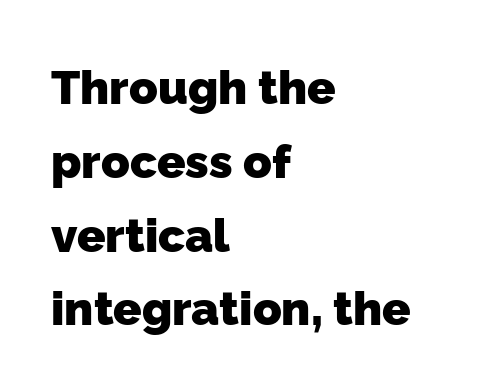
Q: Is the text bold? A: Yes.
Q: Is the typeface a serif or a sans-serif typeface? A: Sans-serif.
Q: Is the text underlined? A: No.
Q: How is the paragraph aligned? A: Left-aligned.
Q: Is the spacing between letters normal or unusually wide? A: Normal.
Q: Is the spacing between lines tight, normal or loose? A: Normal.
Q: Width (condensed, normal, or wide)? A: Normal.
Q: Stroke contrast? A: Low.
Q: x-height? A: Medium.
Q: Monospaced? A: No.
